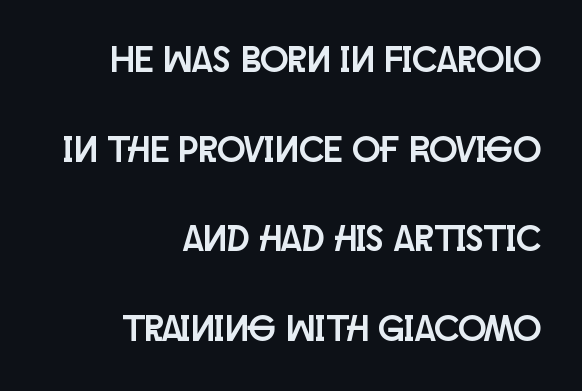
The letters carry no serifs — their stems end cleanly without finishing strokes. Characters remain perfectly vertical along every line. Leftover space on each line is placed entirely before the opening word. Nobody drew a line under any word here. The face used here is proportionally spaced, like ordinary book or web type.
